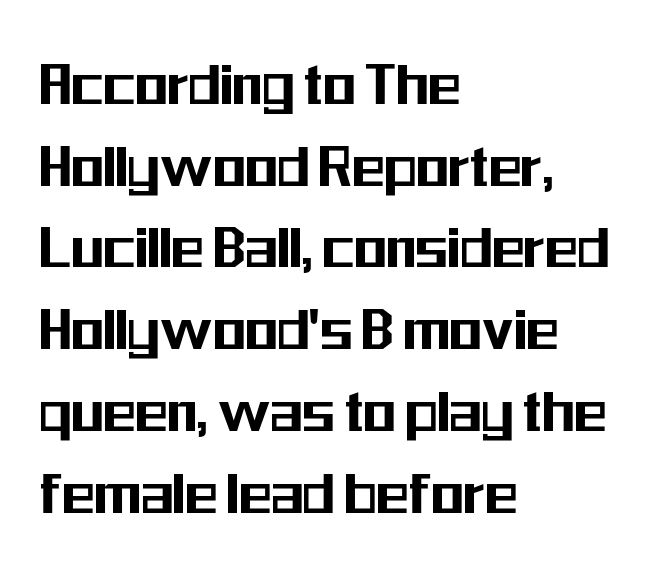
The image shows 67 px condensed sans-serif type, upright; set left-aligned, line spacing 1.22x, normal letter spacing, not underlined; medium stroke contrast and a medium x-height.
